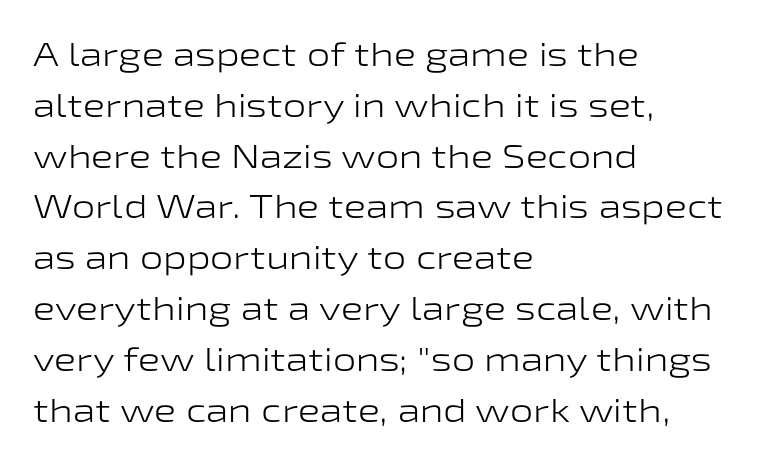
{"serif": "no", "italic": "no", "bold": "no", "weight": "light", "width": "wide", "stroke_contrast": "low", "x_height": "medium", "monospaced": "no", "underline": "no", "align": "left", "line_spacing": "normal", "line_spacing_ratio": 1.54, "letter_spacing": "normal", "letter_spacing_em": 0.0, "glyph_px": 33}
